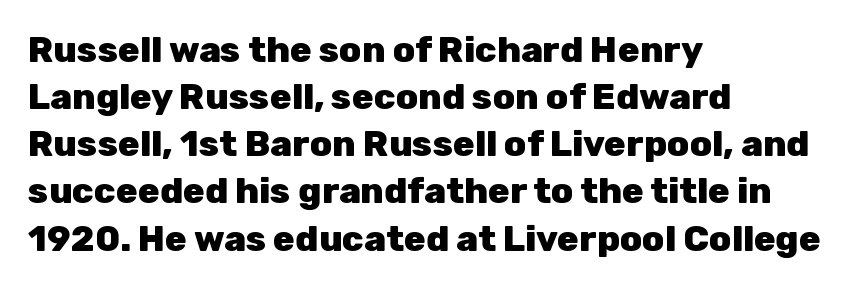
The image shows 36 px heavy sans-serif type, upright; set left-aligned, normal line spacing (1.31x), normal letter spacing, not underlined; low stroke contrast and a medium x-height.
